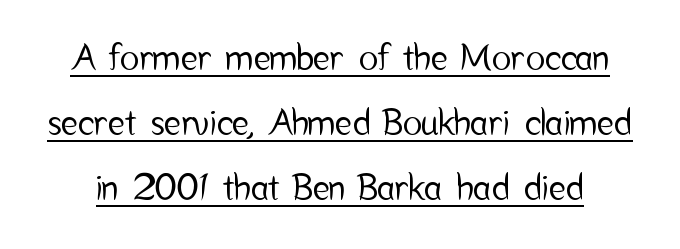
The image shows 36 px condensed sans-serif type, upright; set line spacing 1.8x, normal letter spacing, underlined; low stroke contrast and a medium x-height.
